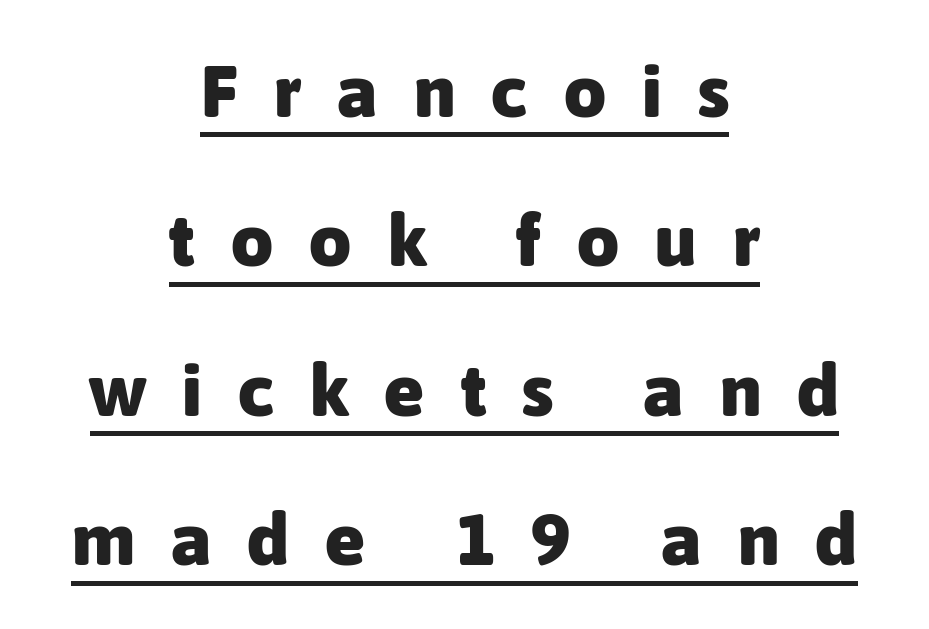
The passage shown stacks its lines with a broad gap. A typesetter would label this face a sans. The characters look thick and weighty, a clear bold. These lines stack symmetrically, like a column narrowing and widening about its center.
